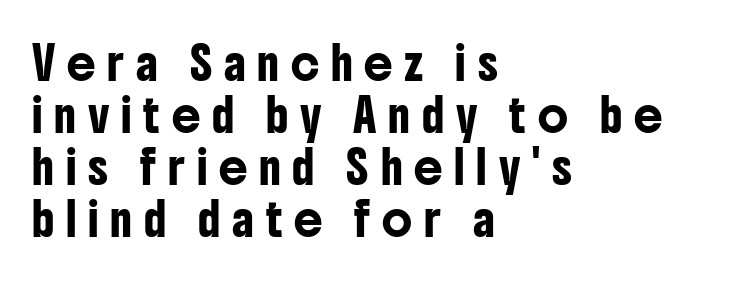
The image shows 32 px condensed sans-serif type, upright; set left-aligned, normal line spacing (1.63x), unusually wide letter spacing (+0.37 em), not underlined; low stroke contrast and a medium x-height.
